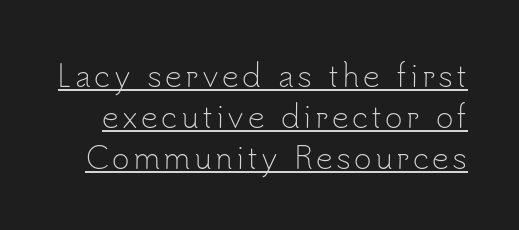
The image shows 30 px light sans-serif type, upright; set normal line spacing (1.36x), underlined; low stroke contrast and a small x-height.
